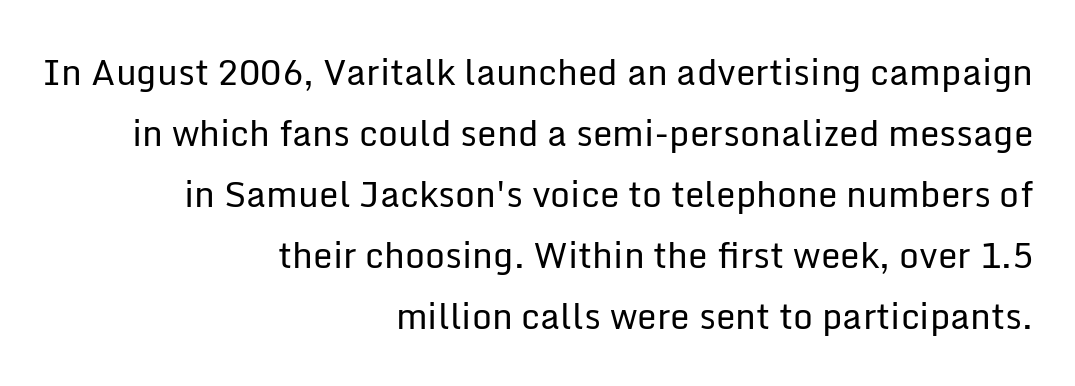
{"serif": "no", "italic": "no", "bold": "no", "weight": "regular", "width": "normal", "stroke_contrast": "low", "x_height": "medium", "monospaced": "no", "underline": "no", "align": "right", "line_spacing_ratio": 1.74, "letter_spacing": "normal", "letter_spacing_em": 0.0, "glyph_px": 35}
